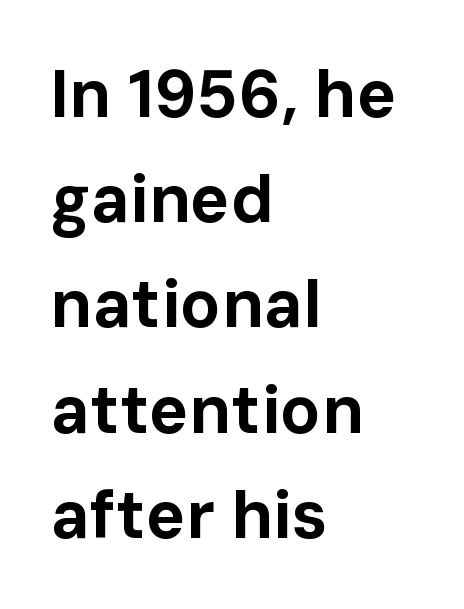
This block has exactly the height ordinary leading produces. These lines carry a lot of weight — the face is fully bold. Type without underlining. Is this a fixed-width face? No — the glyphs have proportional, varying widths. Horizontal alignment here is leftward, the default for most running prose. Characters follow at the spacing the type designer built in.
